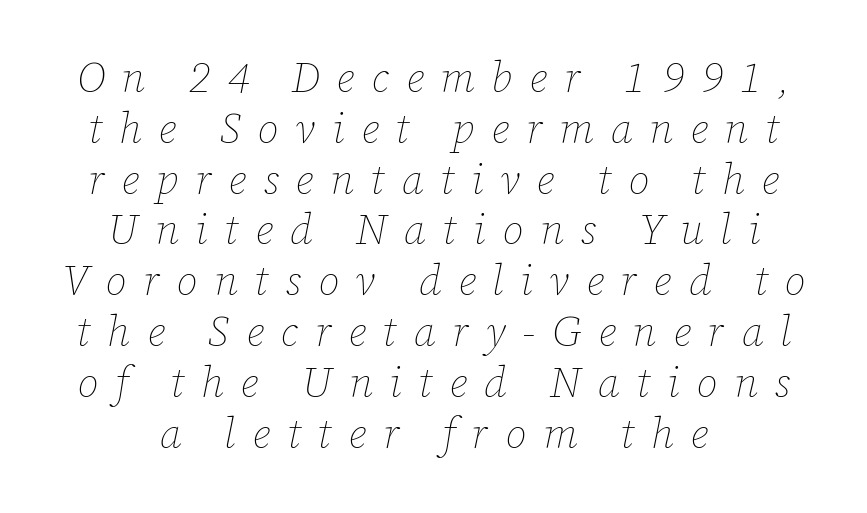
The image shows 42 px thin type, italic (leaning right); set line spacing 1.21x, unusually wide letter spacing (+0.4 em), not underlined; low stroke contrast and a medium x-height.
